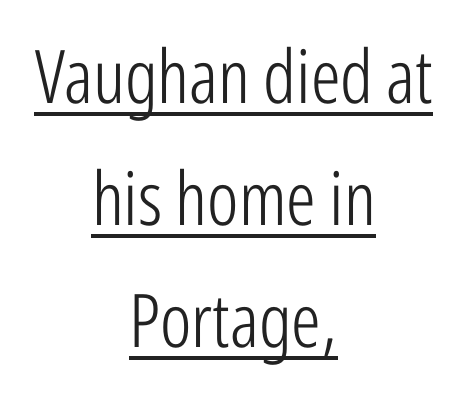
A typesetter would label this face a sans. Caption: lettering with a line underneath. Quick note: not italic, upright. Stroke mass is kept to a normal reading level or below. Horizontally, the lines are justified to the midpoint only.
